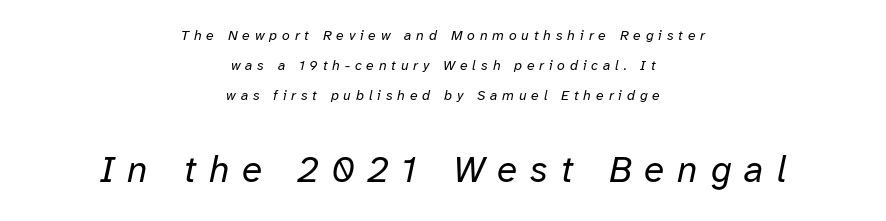
Q: Is the text bold? A: No.
Q: Is the text italic (slanted)? A: Yes, it leans right by about 12 degrees.
Q: Is the text underlined? A: No.
Q: How is the paragraph aligned? A: Centered.
Q: Is the spacing between letters normal or unusually wide? A: Unusually wide.
Q: Is the spacing between lines tight, normal or loose? A: Loose.
Q: Which block of text is set in a larger size, the first (top) or the second (bottom)? A: The second (bottom) one.
Q: Width (condensed, normal, or wide)? A: Normal.
Q: Stroke contrast? A: Low.
Q: x-height? A: Medium.
Q: Monospaced? A: No.
